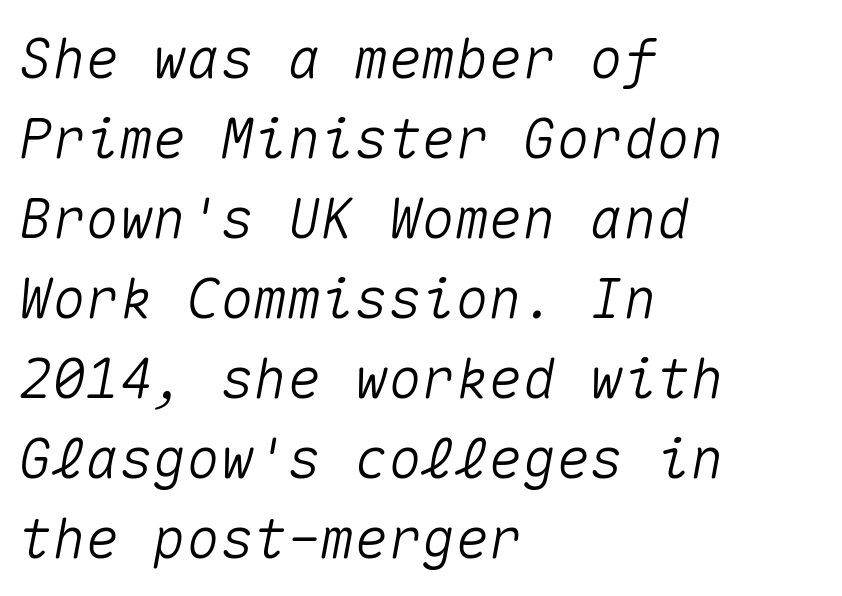
{"italic": "yes", "lean": "right", "slant_degrees": 10, "width": "normal", "stroke_contrast": "medium", "x_height": "medium", "monospaced": "yes", "underline": "no", "align": "left", "line_spacing": "normal", "line_spacing_ratio": 1.43, "letter_spacing": "normal", "letter_spacing_em": 0.0, "glyph_px": 56}
